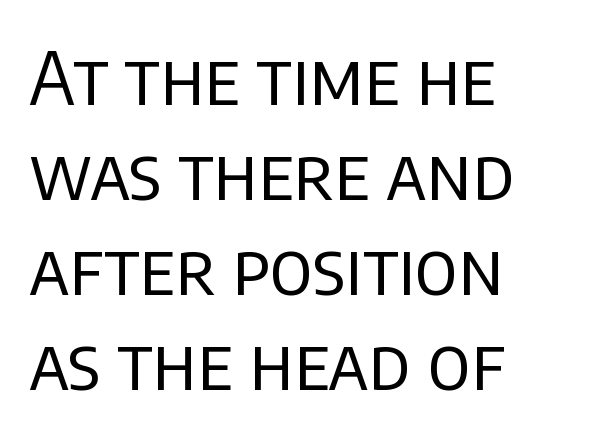
Are there feet on the stems? There aren't — it's a sans. The designer left line spacing at the default. This rendering uses left alignment, leaving the right contour irregular. Weight: regular or lighter.
